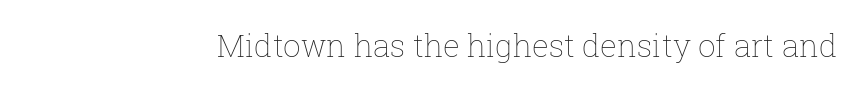
Tall strokes in this sample are plumb rather than angled. Plain, unruled lines of type. No chunkiness to these letters — they're not bold. Looks like regular typesetting: each glyph gets only the width it needs.
